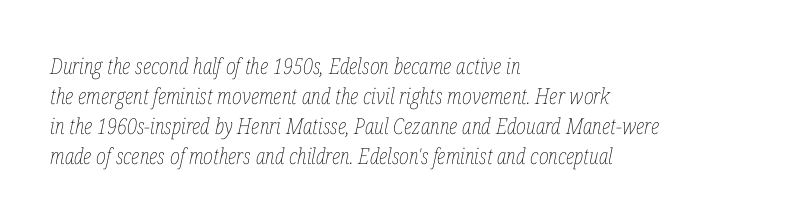
Q: Is the text bold? A: No.
Q: Is the text italic (slanted)? A: Yes, it leans right by about 12 degrees.
Q: Is the text underlined? A: No.
Q: How is the paragraph aligned? A: Left-aligned.
Q: Is the spacing between letters normal or unusually wide? A: Normal.
Q: Is the spacing between lines tight, normal or loose? A: Normal.
